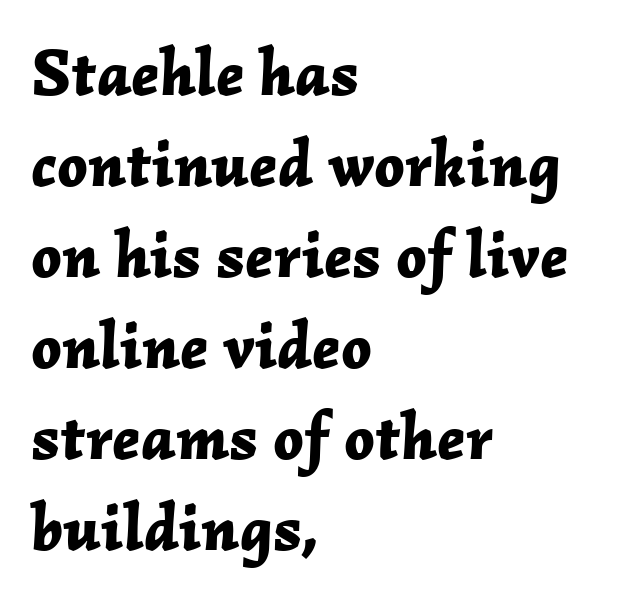
The image shows 66 px bold type, italic (leaning right); set left-aligned, normal line spacing (1.38x), normal letter spacing, not underlined; low stroke contrast and a medium x-height.
